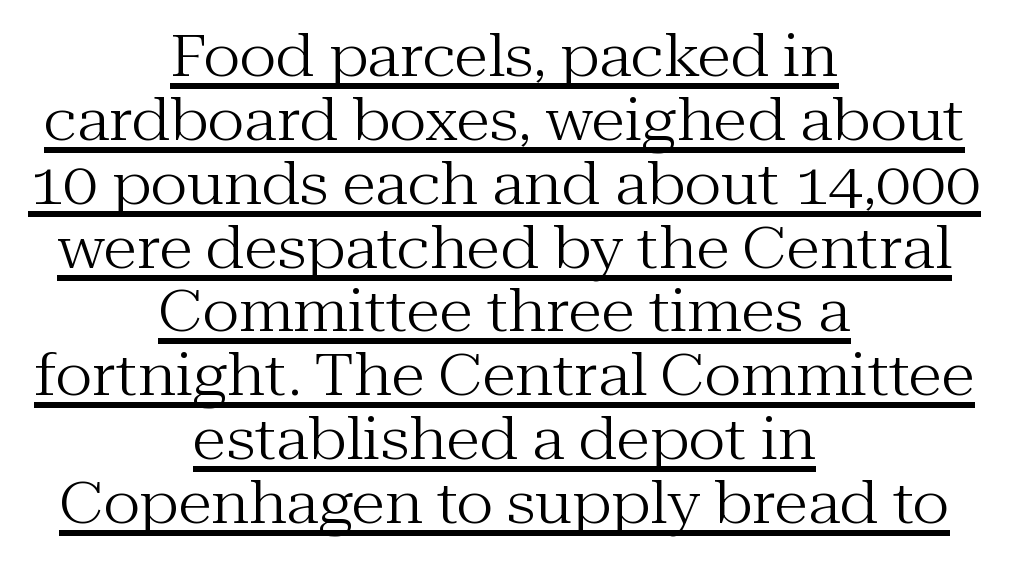
The letterforms sit shoulder to shoulder at normal distance. This sample has the flowing, uneven cadence of proportional lettering. Yep, those are serifs on the letters. The strokes carry an ordinary text weight at most. You can see a thin bar hugging the bottom of the glyphs.
